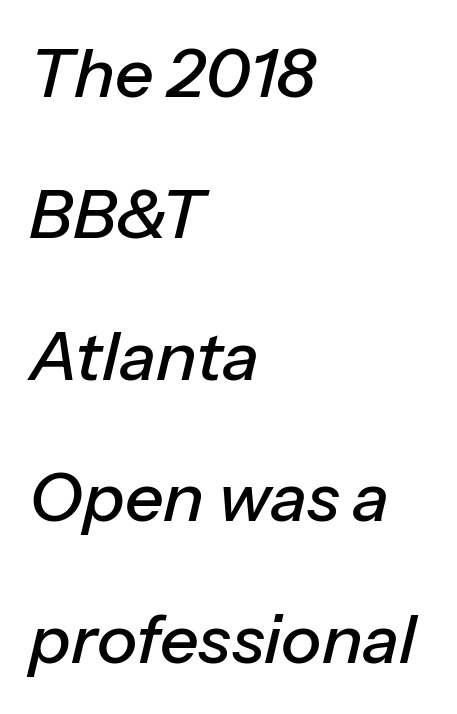
Q: Is the text italic (slanted)? A: Yes, it leans right by about 13 degrees.
Q: Is the text underlined? A: No.
Q: How is the paragraph aligned? A: Left-aligned.
Q: Is the spacing between letters normal or unusually wide? A: Normal.
Q: Is the spacing between lines tight, normal or loose? A: Loose.
Q: Width (condensed, normal, or wide)? A: Normal.
Q: Stroke contrast? A: Low.
Q: x-height? A: Medium.
Q: Monospaced? A: No.
